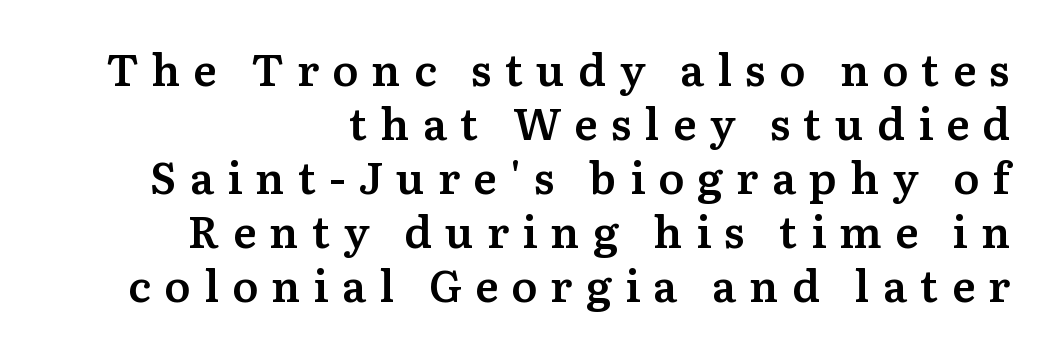
Q: Is the text bold? A: Semi-bold.
Q: Is the text italic (slanted)? A: No, it is upright.
Q: Is the typeface a serif or a sans-serif typeface? A: Serif.
Q: Is the text underlined? A: No.
Q: How is the paragraph aligned? A: Right-aligned.
Q: Is the spacing between letters normal or unusually wide? A: Unusually wide.
Q: Width (condensed, normal, or wide)? A: Normal.
Q: Stroke contrast? A: Medium.
Q: x-height? A: Medium.
Q: Monospaced? A: No.
